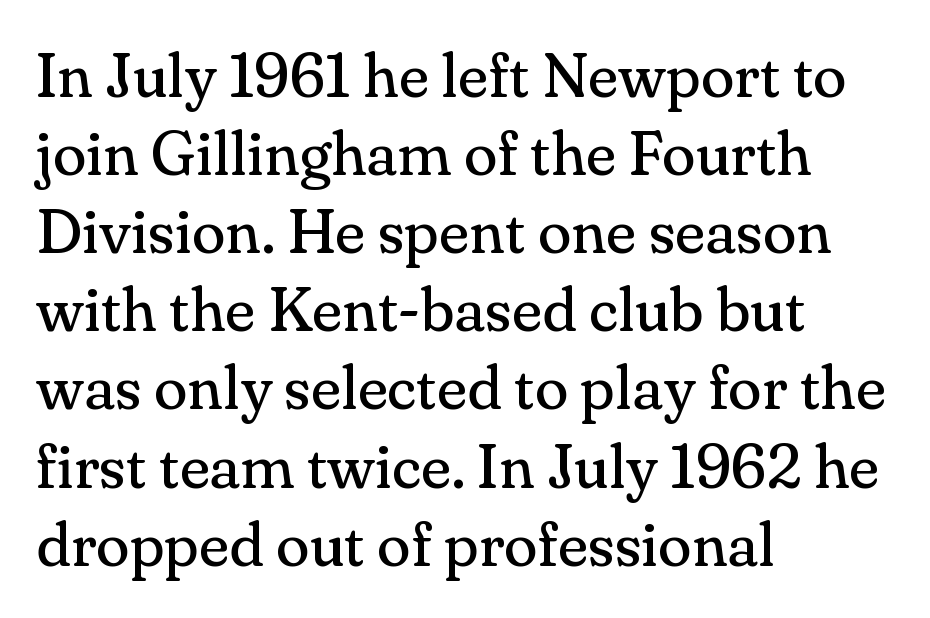
Q: Is the text bold? A: No.
Q: Is the text italic (slanted)? A: No, it is upright.
Q: Is the typeface a serif or a sans-serif typeface? A: Serif.
Q: Is the text underlined? A: No.
Q: How is the paragraph aligned? A: Left-aligned.
Q: Is the spacing between letters normal or unusually wide? A: Normal.
Q: Is the spacing between lines tight, normal or loose? A: Normal.
Q: Width (condensed, normal, or wide)? A: Normal.
Q: Stroke contrast? A: Medium.
Q: x-height? A: Small.
Q: Monospaced? A: No.
